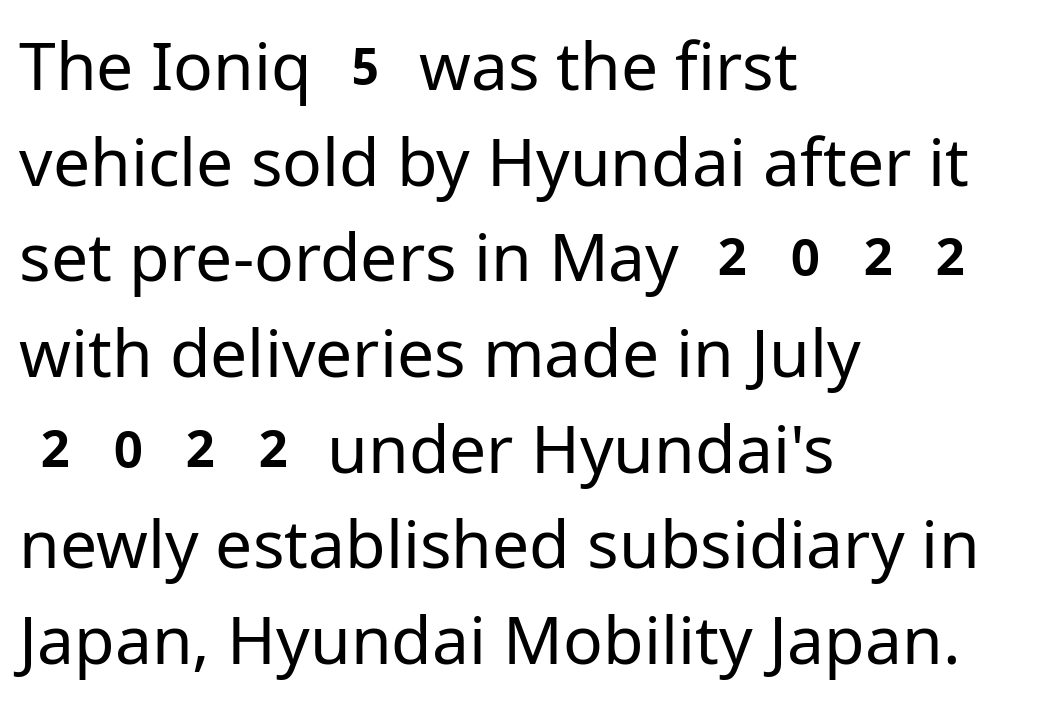
Q: Is the text bold? A: No.
Q: Is the text italic (slanted)? A: No, it is upright.
Q: Is the typeface a serif or a sans-serif typeface? A: Sans-serif.
Q: Is the text underlined? A: No.
Q: How is the paragraph aligned? A: Left-aligned.
Q: Is the spacing between letters normal or unusually wide? A: Normal.
Q: Is the spacing between lines tight, normal or loose? A: Normal.
Q: Width (condensed, normal, or wide)? A: Normal.
Q: Stroke contrast? A: Low.
Q: x-height? A: Medium.
Q: Monospaced? A: No.
